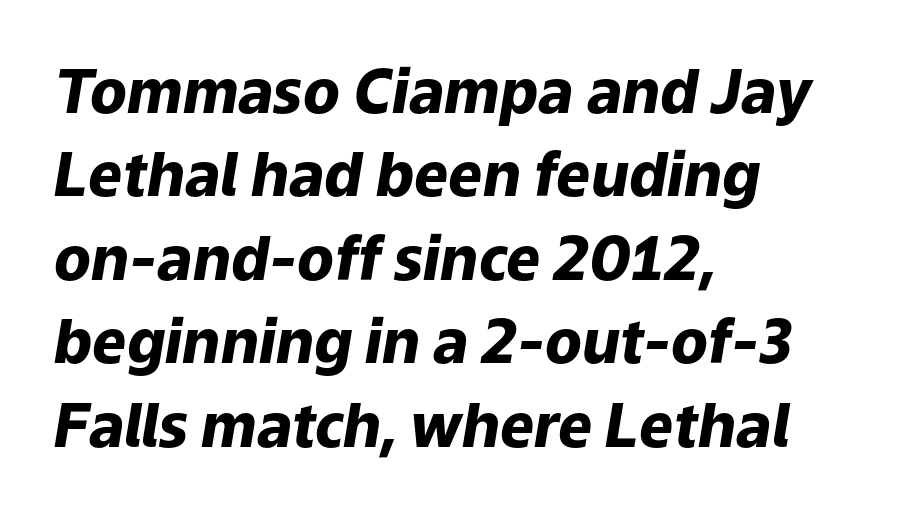
Q: Is the text bold? A: Yes.
Q: Is the text italic (slanted)? A: Yes, it leans right by about 9 degrees.
Q: Is the text underlined? A: No.
Q: How is the paragraph aligned? A: Left-aligned.
Q: Is the spacing between letters normal or unusually wide? A: Normal.
Q: Is the spacing between lines tight, normal or loose? A: Normal.
Q: Width (condensed, normal, or wide)? A: Normal.
Q: Stroke contrast? A: Low.
Q: x-height? A: Medium.
Q: Monospaced? A: No.
